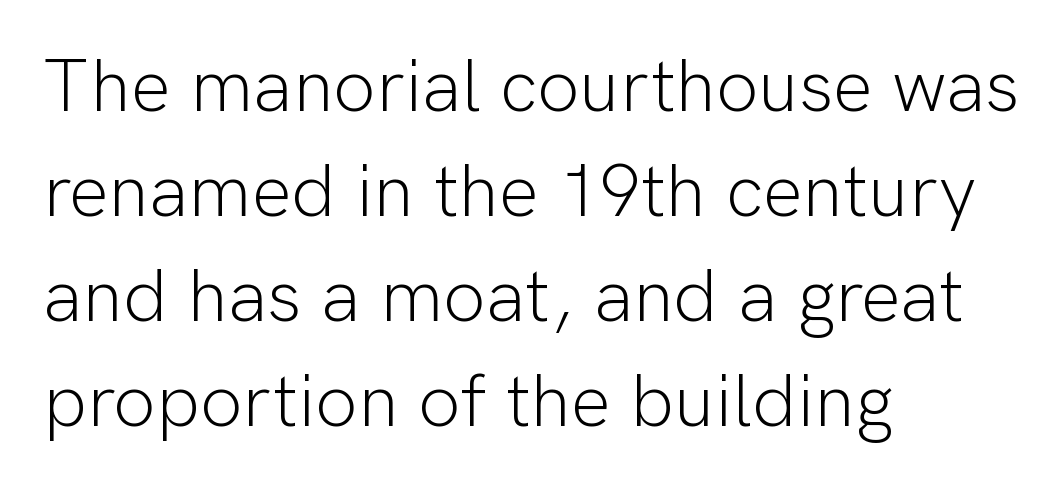
The image shows 75 px light sans-serif type, upright; set left-aligned, normal line spacing (1.4x), normal letter spacing, not underlined; low stroke contrast and a medium x-height.
